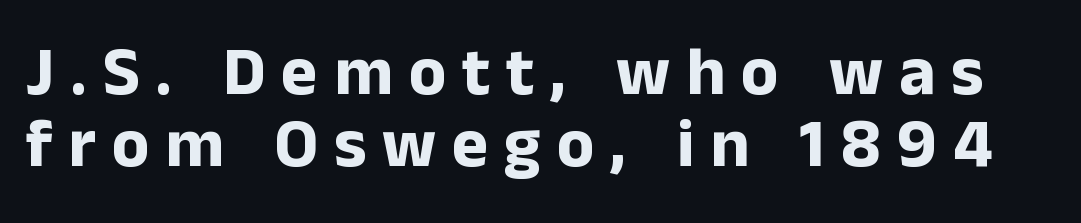
{"serif": "no", "italic": "no", "bold": "yes", "weight": "bold", "width": "normal", "stroke_contrast": "low", "x_height": "medium", "monospaced": "no", "underline": "no", "line_spacing": "tight", "line_spacing_ratio": 1.05, "letter_spacing": "wide", "letter_spacing_em": 0.23, "glyph_px": 69}
